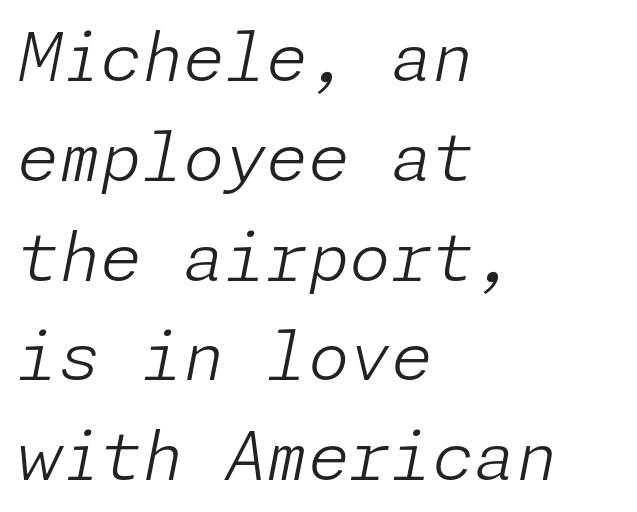
{"italic": "yes", "lean": "right", "slant_degrees": 11, "bold": "no", "weight": "light", "width": "normal", "stroke_contrast": "low", "x_height": "medium", "underline": "no", "align": "left", "line_spacing": "normal", "line_spacing_ratio": 1.49, "letter_spacing": "normal", "letter_spacing_em": 0.0, "glyph_px": 67}
